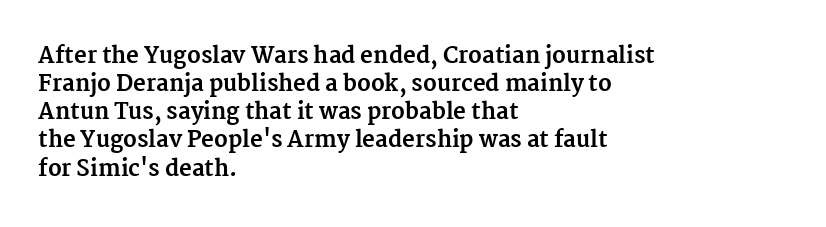
{"italic": "no", "bold": "yes", "underline": "no", "align": "left", "line_spacing": "normal", "line_spacing_ratio": 1.28, "letter_spacing": "normal", "letter_spacing_em": 0.0, "glyph_px": 22}
